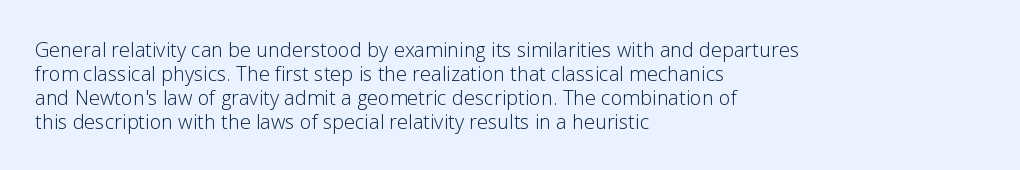
Descenders are the only things crossing below the line. Letters have the restrained weight of plain body copy at most. Where is the straight margin? On the left. Between one letter and the next there's only the usual sliver of space.
